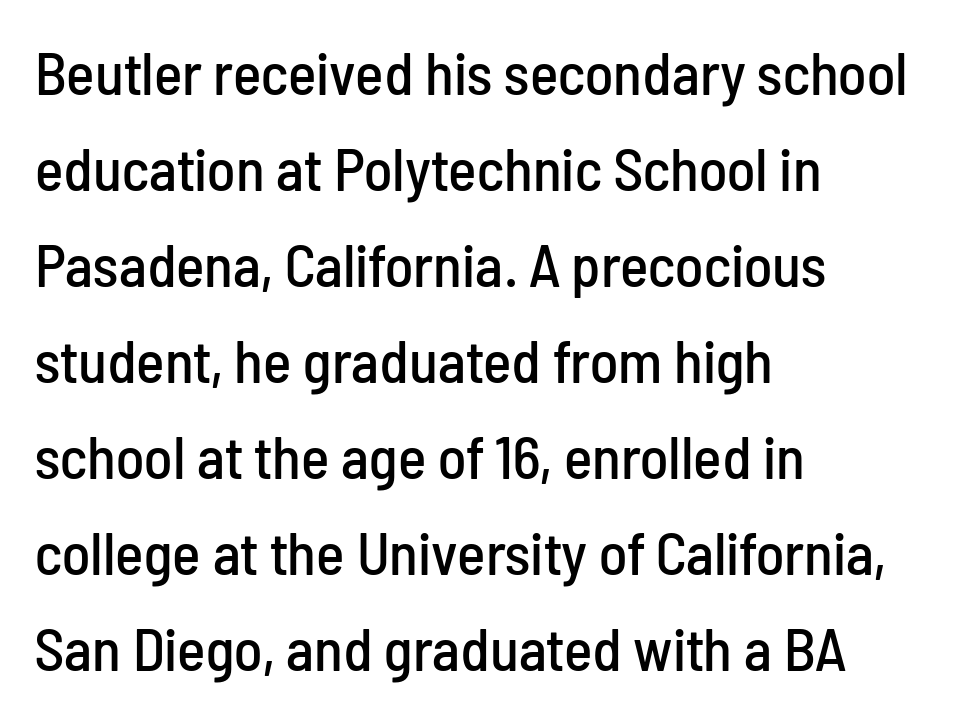
These lines sit exactly where default settings would place them. The rendering anchors every line to the left-hand side. Look at the tracking — it's just the regular setting, nothing added. To sum up the face: it is a sans, with no serifs. The passage shown is not underscored anywhere.
